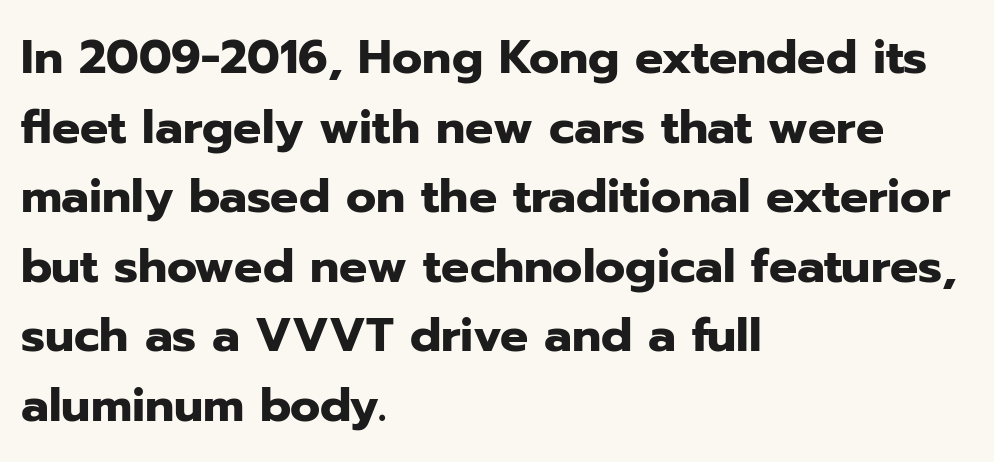
The image shows 47 px heavy sans-serif type, upright; set left-aligned, normal line spacing (1.48x), normal letter spacing, not underlined; low stroke contrast and a medium x-height.
